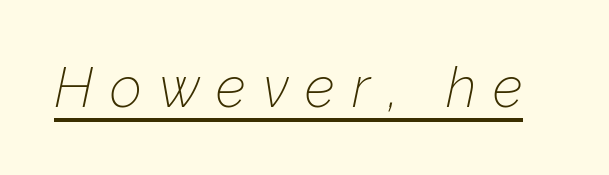
Q: Is the text bold? A: No.
Q: Is the text italic (slanted)? A: Yes, it leans right by about 12 degrees.
Q: Is the text underlined? A: Yes.
Q: Is the spacing between letters normal or unusually wide? A: Unusually wide.
Q: Width (condensed, normal, or wide)? A: Normal.
Q: Stroke contrast? A: Low.
Q: x-height? A: Medium.
Q: Monospaced? A: No.
